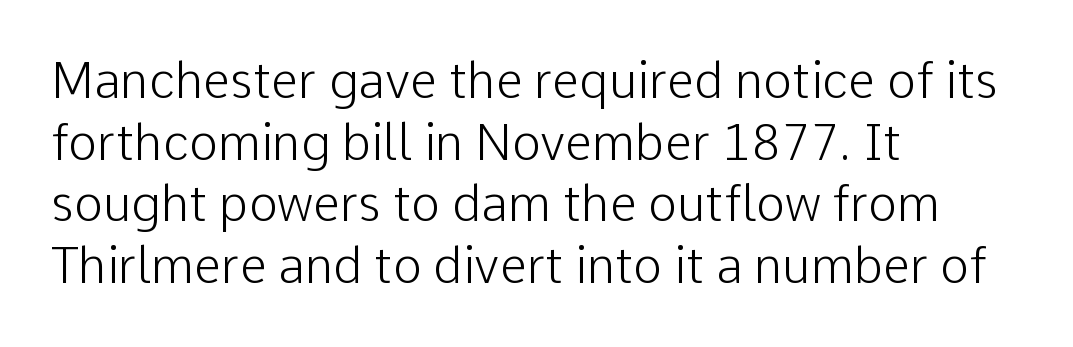
The image shows 49 px light sans-serif type, upright; set left-aligned, normal line spacing (1.26x), normal letter spacing, not underlined; low stroke contrast and a medium x-height.
